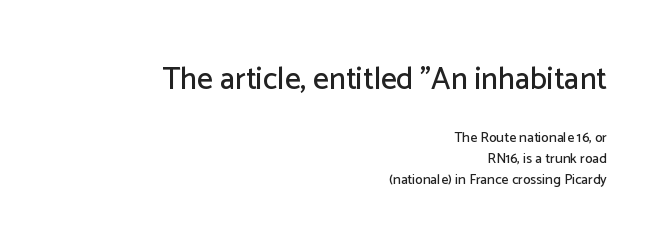
Of the two passages, the one on top uses the larger point size. Spacing verdict: proportional, widths tailored to each character. Line spacing here is normal. Layout note: lines flush right. This rendering leaves character spacing at its baseline value.
